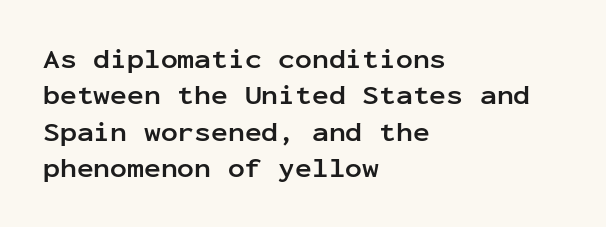
{"serif": "no", "italic": "no", "bold": "yes", "weight": "semibold", "width": "normal", "stroke_contrast": "low", "x_height": "medium", "monospaced": "yes", "underline": "no", "align": "left", "line_spacing": "normal", "line_spacing_ratio": 1.3, "letter_spacing": "normal", "letter_spacing_em": 0.0, "glyph_px": 28}
